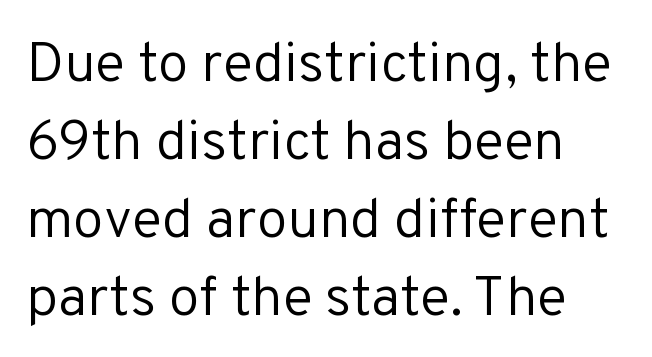
Standard letterfit; no display-style spreading of the glyphs. When letters stand straight like this, we call the style roman or upright. Think standard paragraph weight, or any step lighter than that. Character widths vary here, with narrow letters taking less room than wide ones. The space between consecutive lines is moderate.
